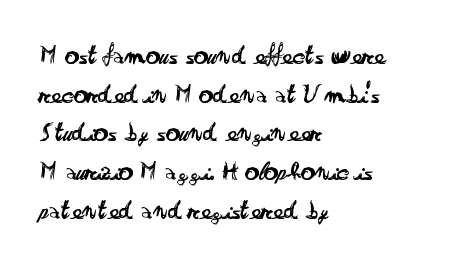
{"serif": "no", "italic": "no", "bold": "no", "weight": "regular", "width": "wide", "stroke_contrast": "low", "x_height": "small", "monospaced": "no", "underline": "no", "align": "left", "line_spacing": "normal", "line_spacing_ratio": 1.38, "letter_spacing": "normal", "letter_spacing_em": 0.0, "glyph_px": 28}
